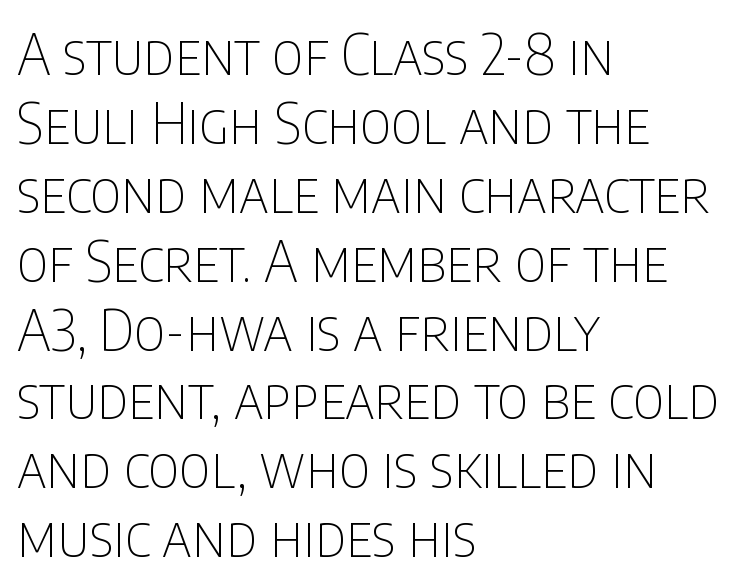
Q: Is the text bold? A: No.
Q: Is the text italic (slanted)? A: No, it is upright.
Q: Is the typeface a serif or a sans-serif typeface? A: Sans-serif.
Q: Is the text underlined? A: No.
Q: How is the paragraph aligned? A: Left-aligned.
Q: Is the spacing between letters normal or unusually wide? A: Normal.
Q: Width (condensed, normal, or wide)? A: Condensed.
Q: Stroke contrast? A: Low.
Q: x-height? A: Large.
Q: Monospaced? A: No.
